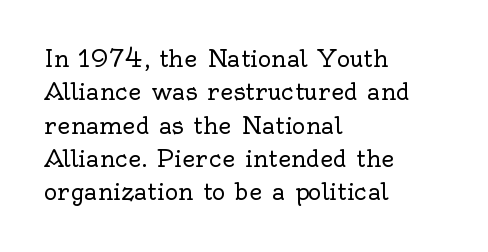
The image shows 23 px text type, upright; set left-aligned, normal line spacing (1.45x), normal letter spacing, not underlined.
